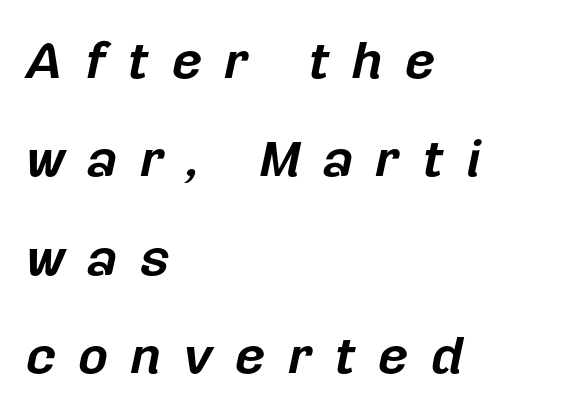
The image shows 52 px bold type, italic (leaning right); set left-aligned, line spacing 1.89x, unusually wide letter spacing (+0.43 em), not underlined; low stroke contrast and a medium x-height.
